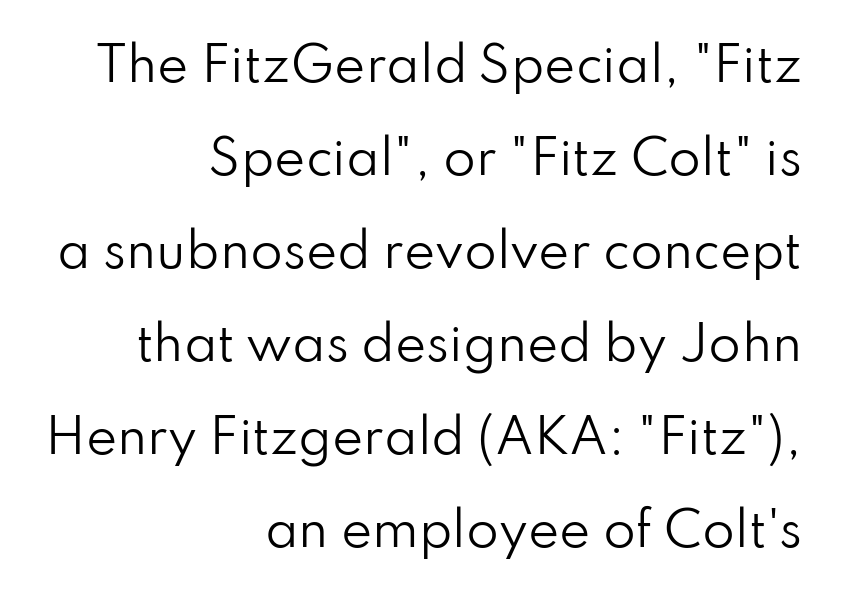
Has an underline been added? It has not. You can tell from the bare stems that sans-serif type was used. The setting favours the right margin, as signatures and pull-quotes sometimes do. Words appear dense and cohesive because spacing is normal. No letter is thick-stroked: the sample isn't bold. Spacing verdict: proportional, widths tailored to each character.
